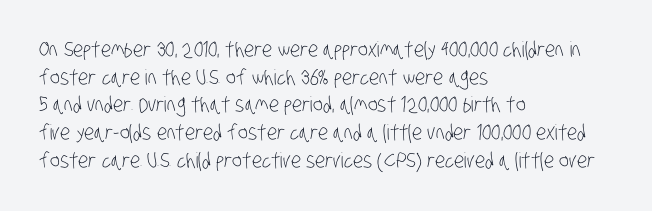
The image shows 21 px text type; set left-aligned, normal line spacing (1.32x), normal letter spacing, not underlined.
